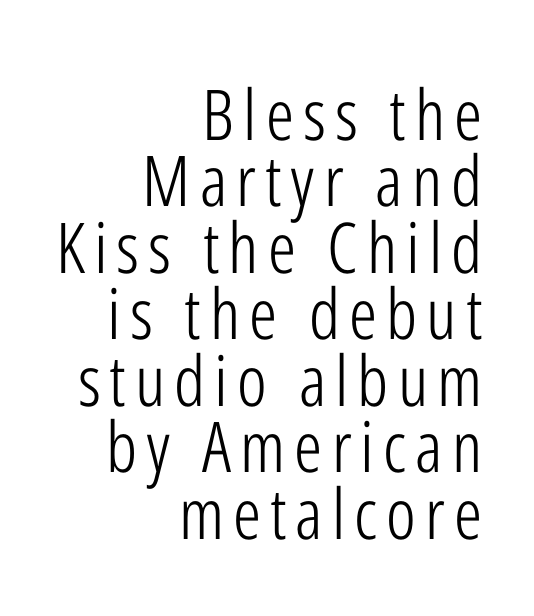
The image shows 70 px light, condensed sans-serif type, upright; set right-aligned, tight line spacing (0.95x), not underlined; low stroke contrast and a medium x-height.
